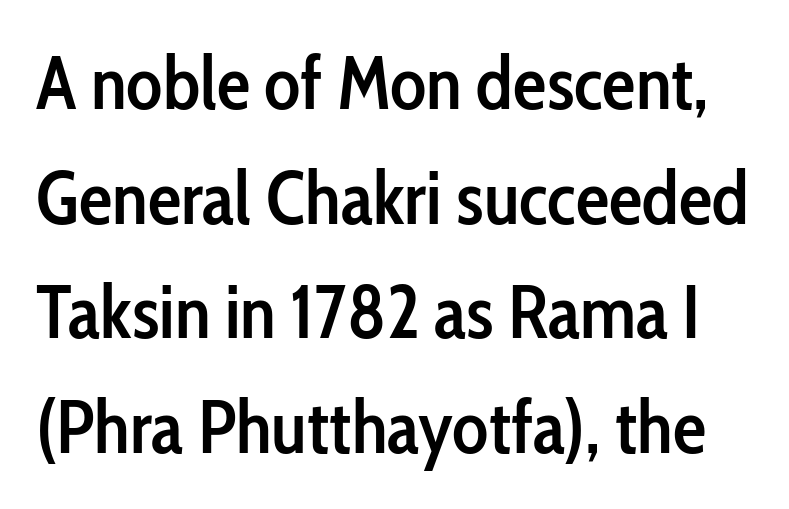
The image shows 75 px semibold, condensed sans-serif type, upright; set normal line spacing (1.53x), normal letter spacing, not underlined; low stroke contrast and a medium x-height.
